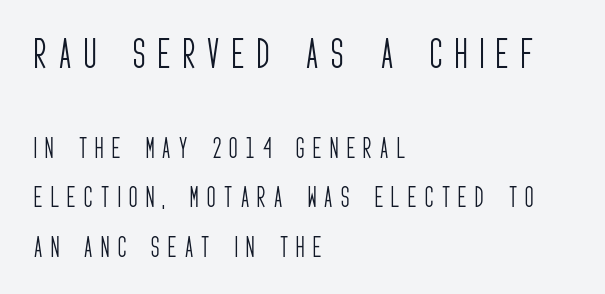
{"serif": "no", "italic": "no", "bold": "no", "weight": "light", "width": "condensed", "stroke_contrast": "low", "x_height": "large", "monospaced": "no", "underline": "no", "align": "left", "line_spacing": "loose", "line_spacing_ratio": 2.16, "letter_spacing": "wide", "letter_spacing_em": 0.37, "larger_block": "first", "size_ratio": 1.48, "glyph_px": 34}
